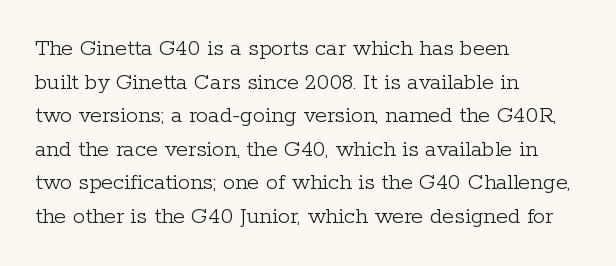
Does the copy run flush right? No — it runs flush left. Does extra space separate the letters? No, they use regular spacing. The letters look calm and open, with moderate or lighter stems. Beneath every word, the page is bare. Normally led — the rows are evenly, conventionally spaced.
